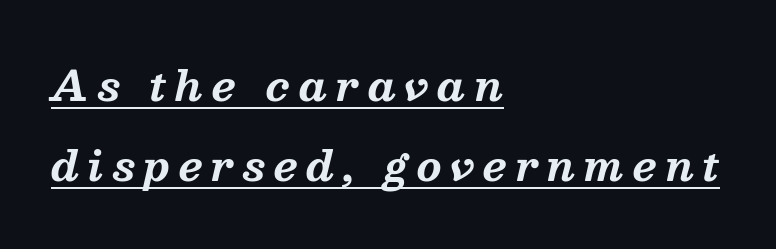
The image shows 40 px bold serif type, italic (leaning right); set left-aligned, loose line spacing (1.99x), unusually wide letter spacing (+0.22 em), underlined; medium stroke contrast and a medium x-height.
